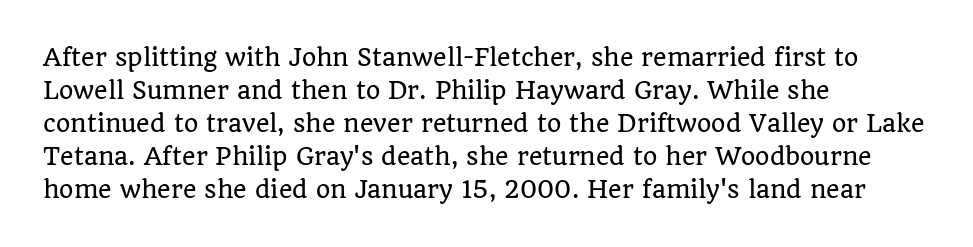
{"italic": "no", "underline": "no", "align": "left", "line_spacing": "normal", "line_spacing_ratio": 1.43, "letter_spacing": "normal", "letter_spacing_em": 0.0, "glyph_px": 23}
